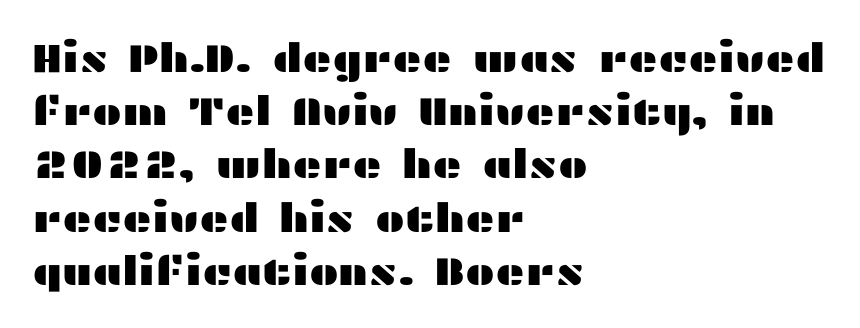
{"serif": "no", "italic": "no", "width": "wide", "stroke_contrast": "medium", "x_height": "medium", "monospaced": "no", "underline": "no", "align": "left", "line_spacing": "normal", "line_spacing_ratio": 1.33, "letter_spacing": "normal", "letter_spacing_em": 0.0, "glyph_px": 40}
